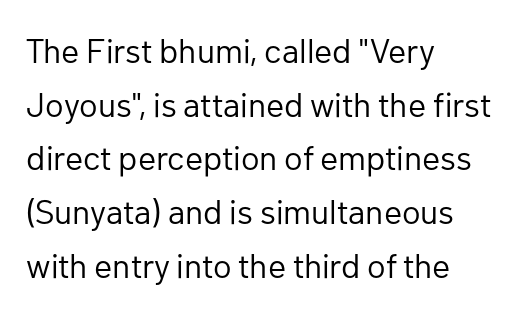
Q: Is the text bold? A: No.
Q: Is the text italic (slanted)? A: No, it is upright.
Q: Is the typeface a serif or a sans-serif typeface? A: Sans-serif.
Q: Is the text underlined? A: No.
Q: How is the paragraph aligned? A: Left-aligned.
Q: Is the spacing between letters normal or unusually wide? A: Normal.
Q: Is the spacing between lines tight, normal or loose? A: Normal.
Q: Width (condensed, normal, or wide)? A: Normal.
Q: Stroke contrast? A: Low.
Q: x-height? A: Medium.
Q: Monospaced? A: No.
